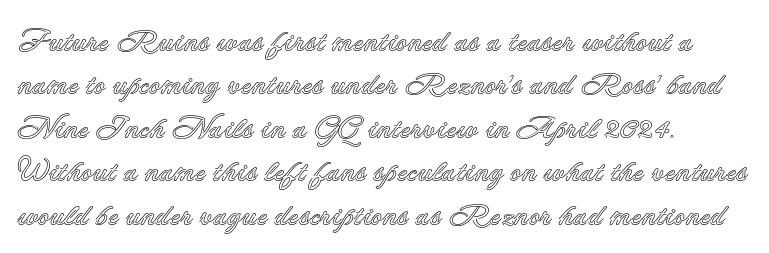
{"width": "normal", "x_height": "small", "monospaced": "no", "underline": "no", "align": "left", "line_spacing": "normal", "line_spacing_ratio": 1.4, "letter_spacing": "normal", "letter_spacing_em": 0.0, "glyph_px": 31}
